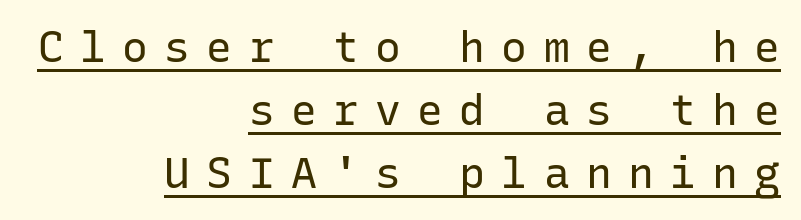
The image shows 43 px regular-weight sans-serif type, upright, monospaced; set right-aligned, normal line spacing (1.46x), unusually wide letter spacing (+0.38 em), underlined; low stroke contrast and a medium x-height.
